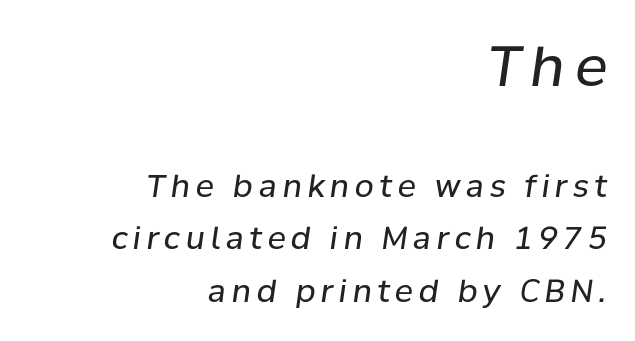
{"italic": "yes", "lean": "right", "slant_degrees": 8, "bold": "no", "weight": "regular", "width": "normal", "stroke_contrast": "low", "x_height": "medium", "monospaced": "no", "underline": "no", "align": "right", "line_spacing": "normal", "line_spacing_ratio": 1.68, "larger_block": "first", "size_ratio": 1.77, "glyph_px": 55}
